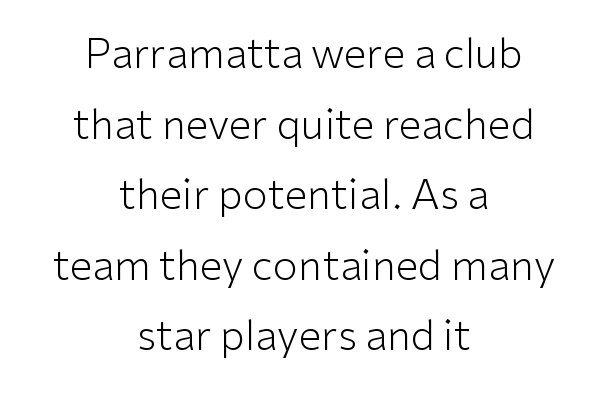
The image shows 41 px light sans-serif type, upright; set centered, line spacing 1.72x, normal letter spacing, not underlined; low stroke contrast and a medium x-height.
